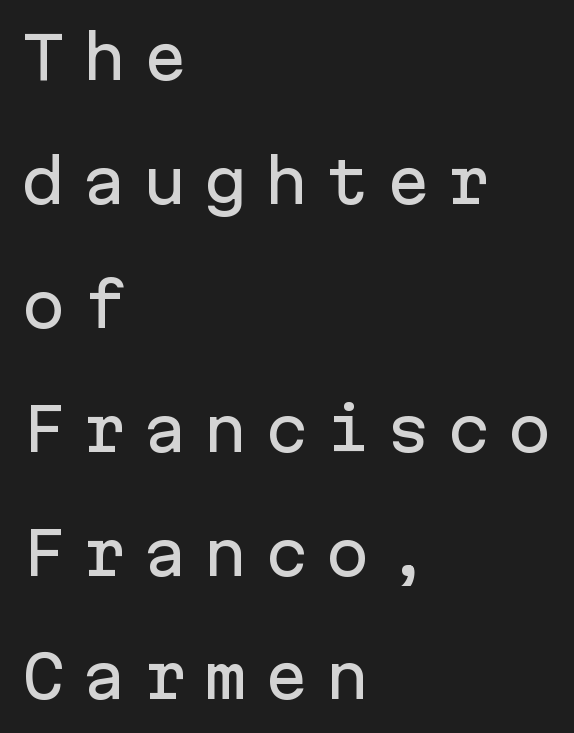
Underline: absent. The passage shown is typeset with a sans-serif family. Upright lettering throughout. A typesetter would call this monospace, since all characters share one set width. All the whitespace from short lines collects on the right.
